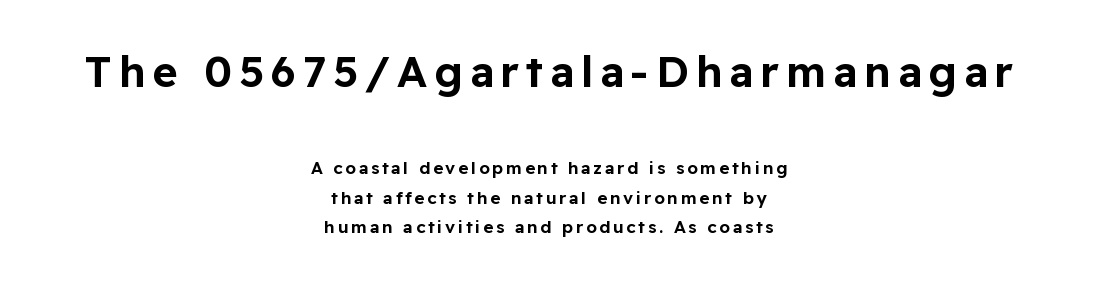
{"serif": "no", "italic": "no", "width": "normal", "stroke_contrast": "low", "x_height": "medium", "monospaced": "no", "underline": "no", "align": "center", "line_spacing_ratio": 1.72, "larger_block": "first", "size_ratio": 2.53, "glyph_px": 43}
